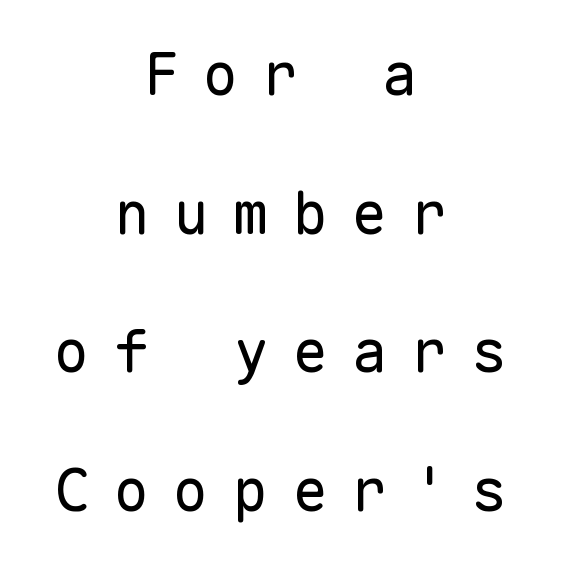
The image shows 59 px regular-weight sans-serif type, upright, monospaced; set centered, loose line spacing (2.35x), unusually wide letter spacing (+0.41 em), not underlined; low stroke contrast and a medium x-height.
